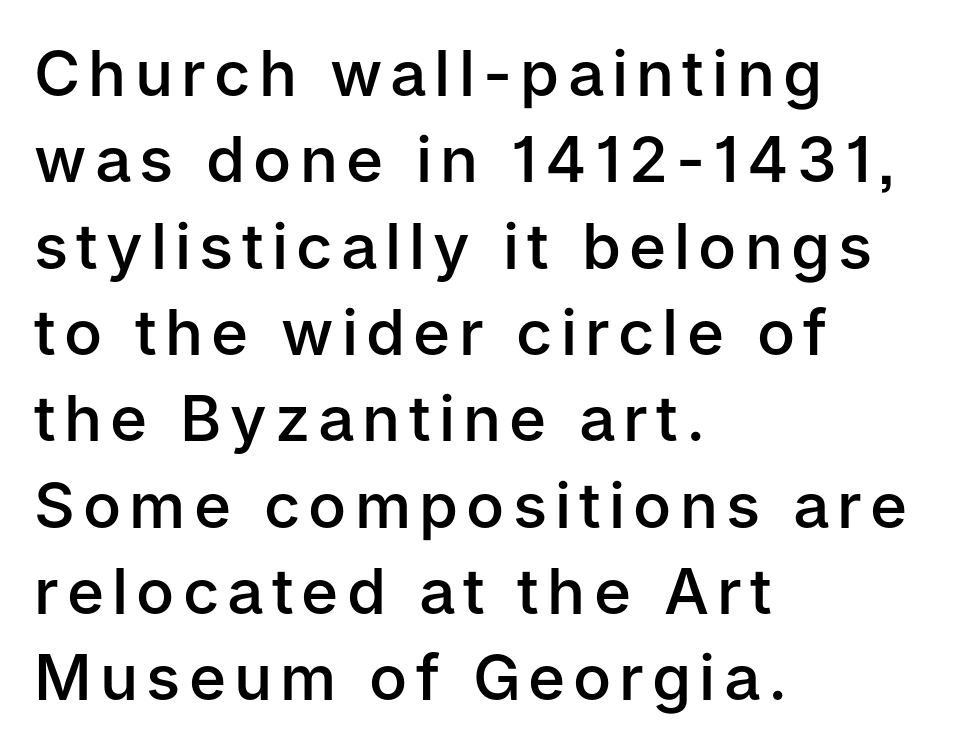
The image shows 63 px semibold sans-serif type, upright; set left-aligned, normal line spacing (1.37x), not underlined; low stroke contrast and a medium x-height.
